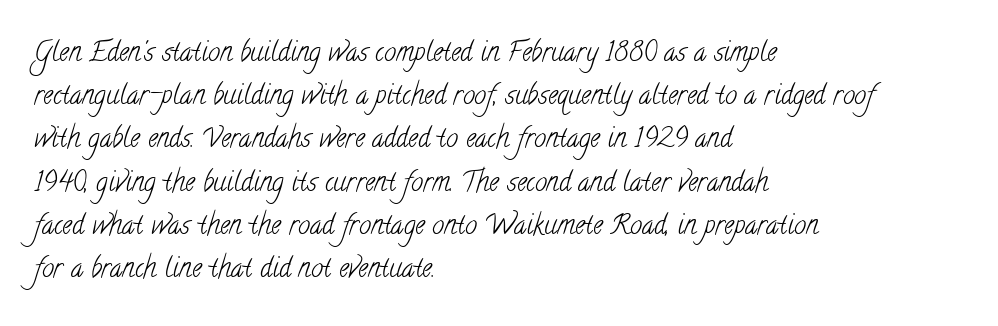
The image shows 27 px text type; set left-aligned, normal line spacing (1.6x), normal letter spacing, not underlined.
